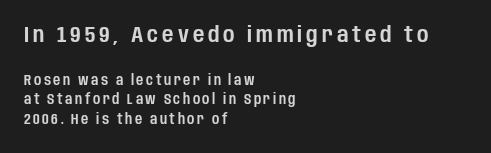
The image shows 22 px text type, upright; set left-aligned, normal line spacing (1.41x), not underlined; the first (top) block is 1.57x larger.
